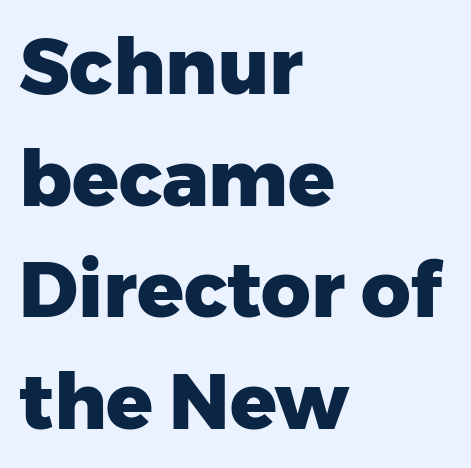
{"serif": "no", "italic": "no", "bold": "yes", "weight": "heavy", "width": "normal", "stroke_contrast": "low", "x_height": "medium", "monospaced": "no", "underline": "no", "align": "left", "line_spacing": "normal", "line_spacing_ratio": 1.45, "letter_spacing": "normal", "letter_spacing_em": 0.0, "glyph_px": 77}
